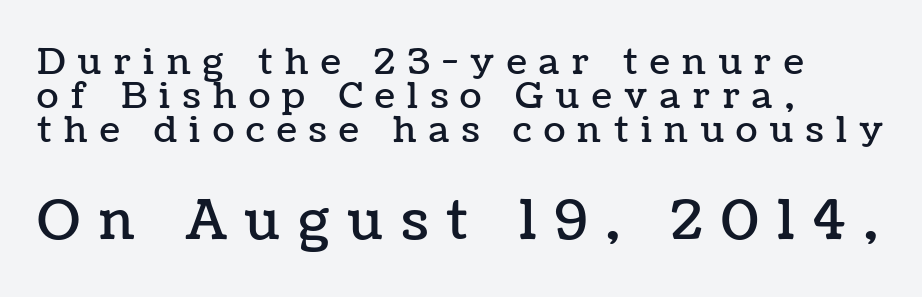
Line starts are locked; line ends wander. Tracking value appears strongly positive — letters spread wide. Interline gaps are noticeably narrow in this sample. Note: smaller setting up top, larger setting below.
